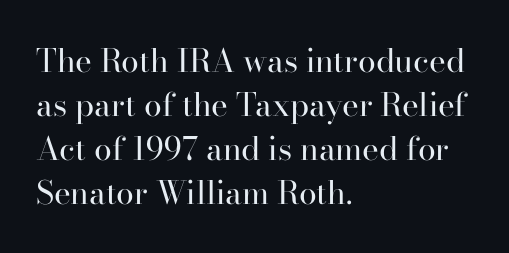
Here the designer chose a conventional face with non-uniform glyph widths. Evenly set lines give the paragraph a standard silhouette. Each line starts at the same left margin while the right side varies. The font family rendered here belongs to the serif group. Every character sits straight up, as roman type does. This is not heavy type; no bold has been used.
